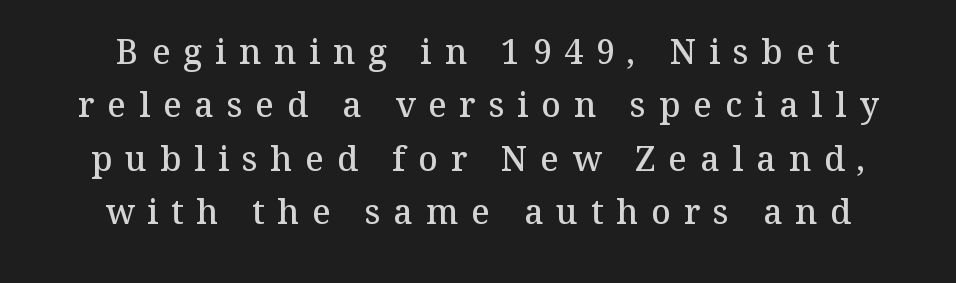
The image shows 34 px semibold serif type, upright; set centered, normal line spacing (1.57x), unusually wide letter spacing (+0.38 em), not underlined; medium stroke contrast and a medium x-height.
